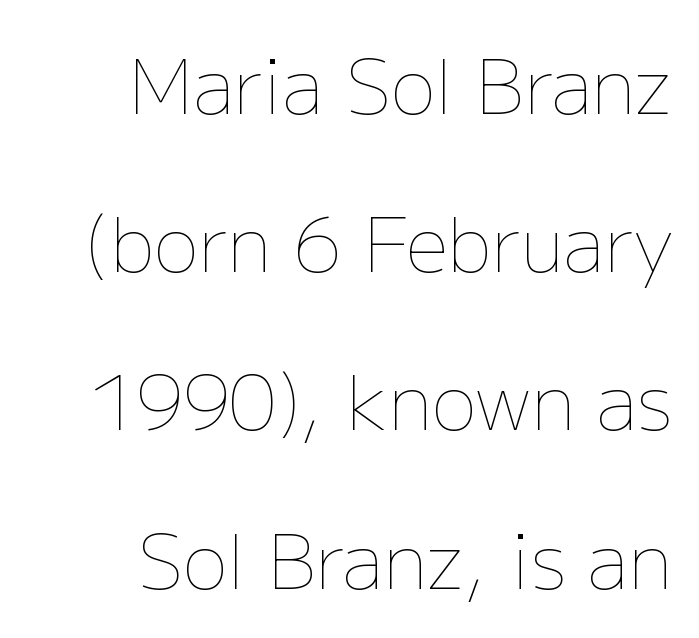
Q: Is the text bold? A: No.
Q: Is the text italic (slanted)? A: No, it is upright.
Q: Is the text underlined? A: No.
Q: How is the paragraph aligned? A: Right-aligned.
Q: Is the spacing between letters normal or unusually wide? A: Normal.
Q: Is the spacing between lines tight, normal or loose? A: Loose.
Q: Width (condensed, normal, or wide)? A: Normal.
Q: Stroke contrast? A: Low.
Q: x-height? A: Medium.
Q: Monospaced? A: No.
